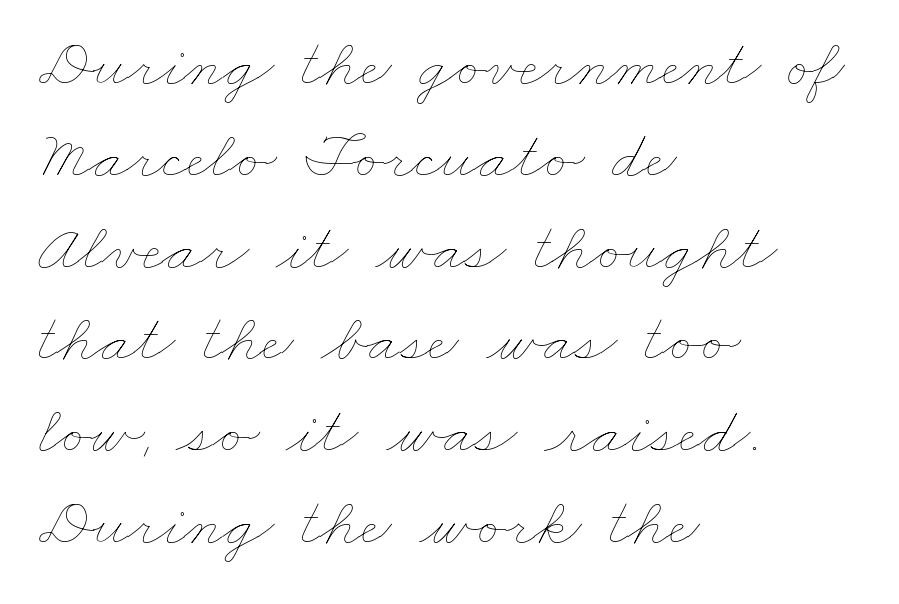
The image shows 68 px thin, wide type; set left-aligned, normal line spacing (1.35x), normal letter spacing, not underlined; low stroke contrast and a small x-height.
